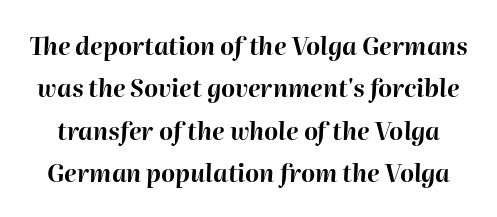
{"italic": "yes", "lean": "right", "slant_degrees": 2, "bold": "yes", "underline": "no", "line_spacing_ratio": 1.77, "letter_spacing": "normal", "letter_spacing_em": 0.0, "glyph_px": 24}
